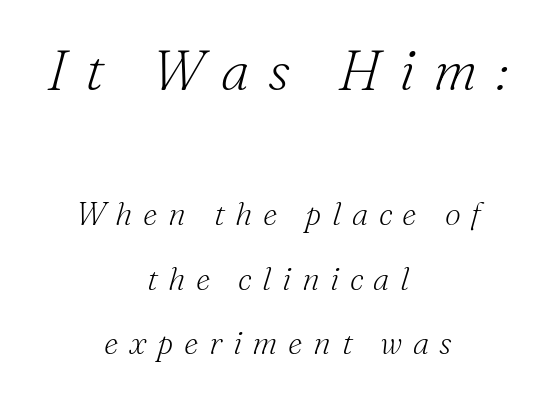
Serifs: yes, visible at the terminals of the letterforms. Varying glyph widths throughout — classic text-font behaviour. Is the type slanted? Yes — the strokes lean at a clear angle. A great deal of white space separates one row of letters from the next. Only glyphs here, with clear space below each row. Reading top to bottom, the characters get smaller at the block break.
